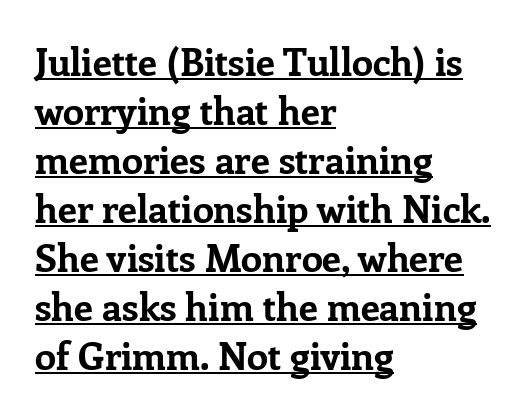
The image shows 38 px bold serif type, upright; set left-aligned, normal line spacing (1.29x), normal letter spacing, underlined; low stroke contrast and a medium x-height.
